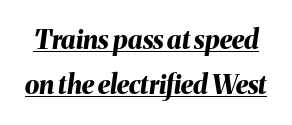
Q: Is the text bold? A: Yes.
Q: Is the text italic (slanted)? A: Yes, it leans right by about 8 degrees.
Q: Is the text underlined? A: Yes.
Q: Is the spacing between letters normal or unusually wide? A: Normal.
